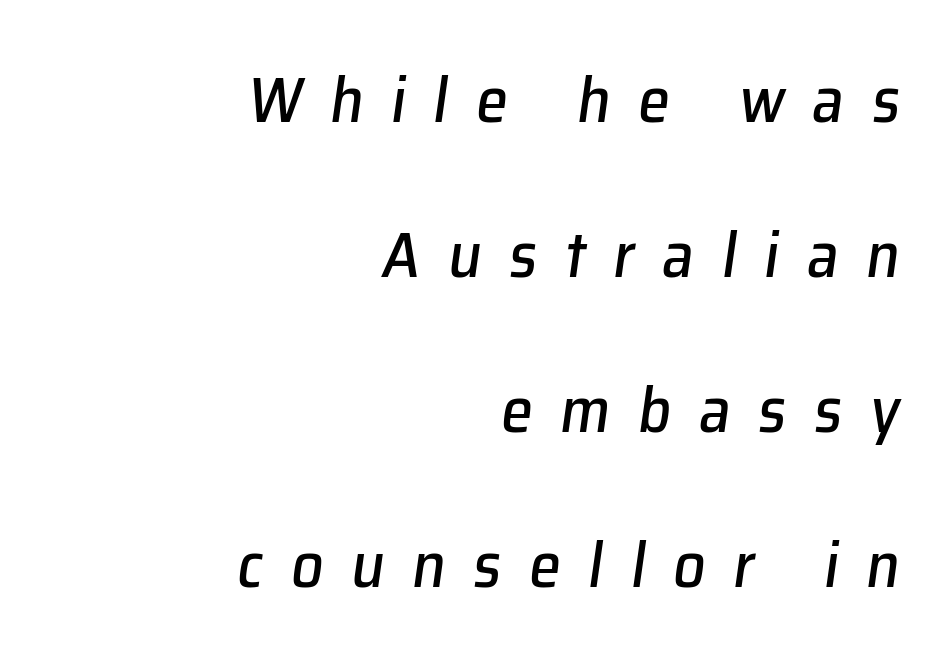
{"italic": "yes", "lean": "right", "slant_degrees": 8, "width": "normal", "stroke_contrast": "low", "x_height": "medium", "monospaced": "no", "underline": "no", "align": "right", "line_spacing": "loose", "line_spacing_ratio": 2.42, "letter_spacing": "wide", "letter_spacing_em": 0.43, "glyph_px": 64}
